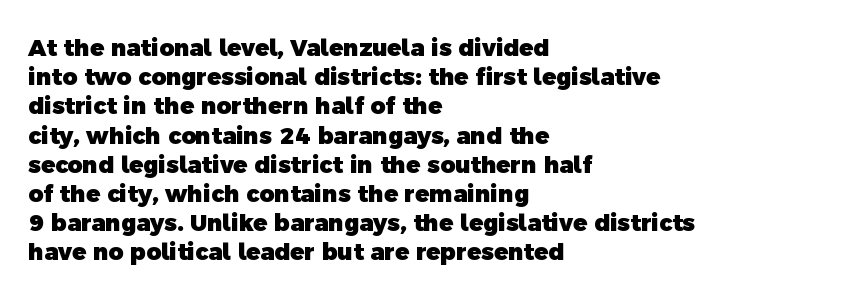
The foot of each line stays bare and open. The glyphs have the mass of a bold cut. This block has exactly the height ordinary leading produces. What stands out about the letter spacing? Nothing — it is the standard amount. In CSS terms this would be text-align: left.
